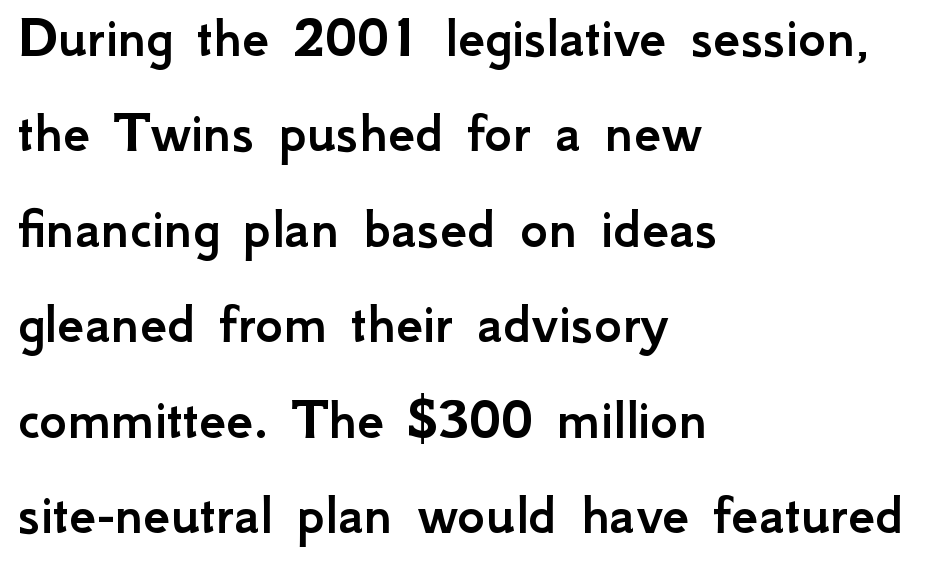
Note the varied advance widths — an 'i' is clearly narrower than an 'm'. The zone under the glyphs is completely vacant. Tall strokes in this sample are plumb rather than angled. This rendering leaves character spacing at its baseline value.
